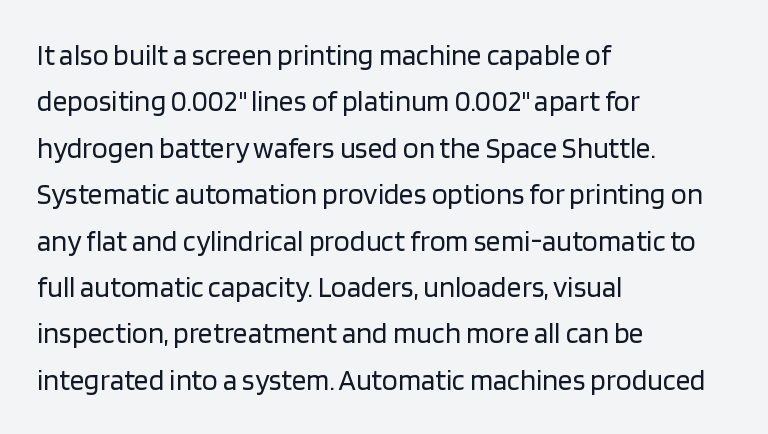
Q: Is the text bold? A: No.
Q: Is the text italic (slanted)? A: No, it is upright.
Q: Is the typeface a serif or a sans-serif typeface? A: Sans-serif.
Q: Is the text underlined? A: No.
Q: How is the paragraph aligned? A: Left-aligned.
Q: Is the spacing between letters normal or unusually wide? A: Normal.
Q: Is the spacing between lines tight, normal or loose? A: Normal.
Q: Width (condensed, normal, or wide)? A: Normal.
Q: Stroke contrast? A: Low.
Q: x-height? A: Large.
Q: Monospaced? A: No.
